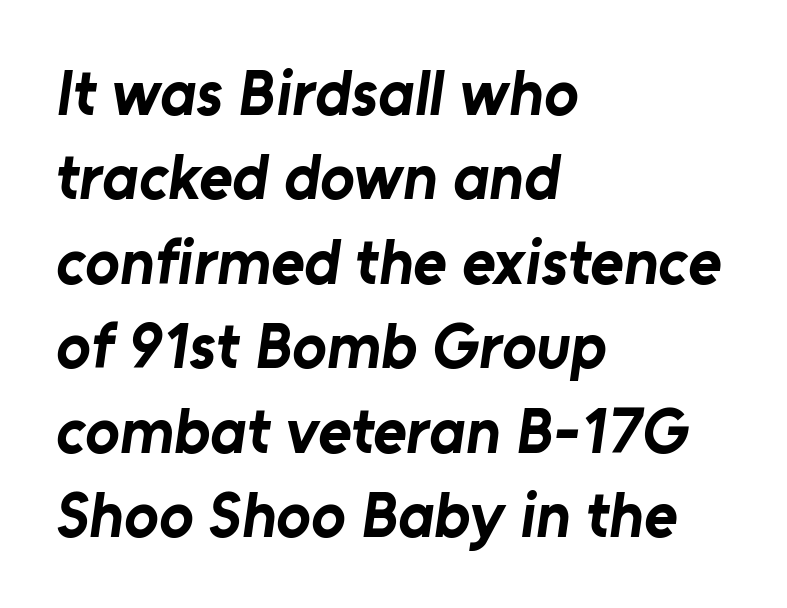
Q: Is the text bold? A: Yes.
Q: Is the typeface a serif or a sans-serif typeface? A: Sans-serif.
Q: Is the text underlined? A: No.
Q: How is the paragraph aligned? A: Left-aligned.
Q: Is the spacing between letters normal or unusually wide? A: Normal.
Q: Is the spacing between lines tight, normal or loose? A: Normal.
Q: Width (condensed, normal, or wide)? A: Normal.
Q: Stroke contrast? A: Low.
Q: x-height? A: Medium.
Q: Monospaced? A: No.
